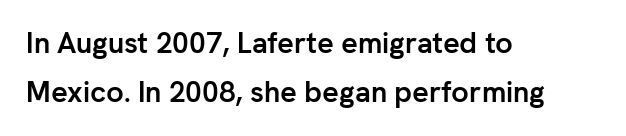
Posture: straight, roman, zero tilt. Alignment: flush left. Regular leading. Here the glyphs are tracked normally, forming tight word shapes.
